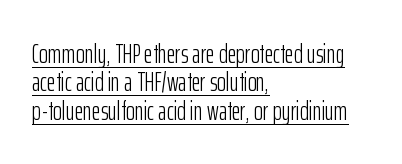
{"italic": "no", "bold": "no", "underline": "yes", "align": "left", "line_spacing": "tight", "line_spacing_ratio": 1.05, "letter_spacing": "normal", "letter_spacing_em": 0.0, "glyph_px": 27}
